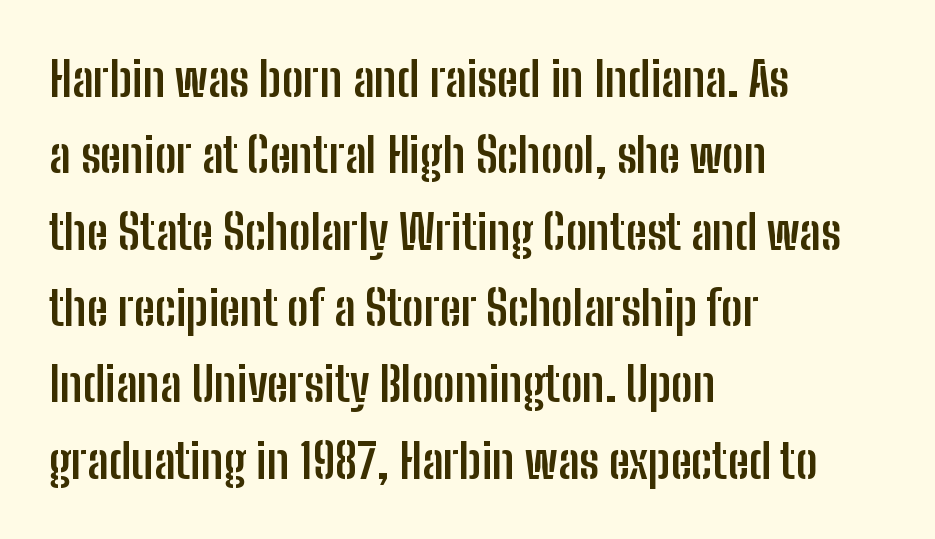
{"serif": "no", "italic": "no", "bold": "yes", "weight": "semibold", "width": "condensed", "stroke_contrast": "low", "x_height": "medium", "monospaced": "no", "underline": "no", "align": "left", "line_spacing": "normal", "line_spacing_ratio": 1.59, "letter_spacing": "normal", "letter_spacing_em": 0.0, "glyph_px": 48}
